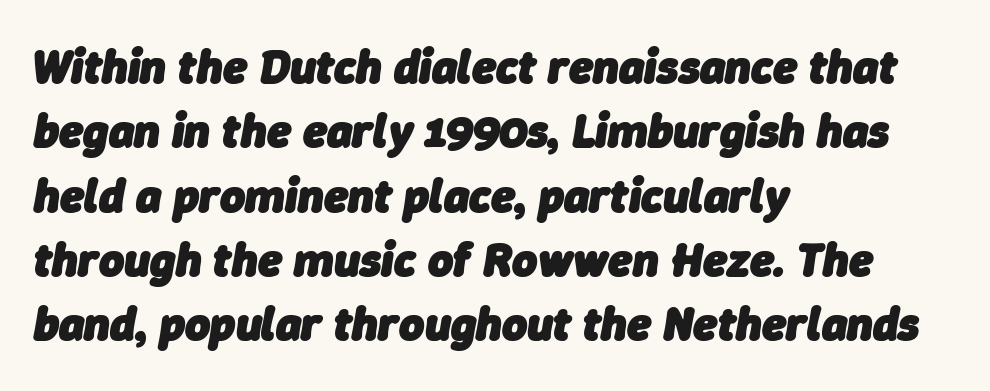
The image shows 48 px heavy type, italic (leaning right); set left-aligned, normal line spacing (1.34x), normal letter spacing, not underlined; low stroke contrast and a medium x-height.
